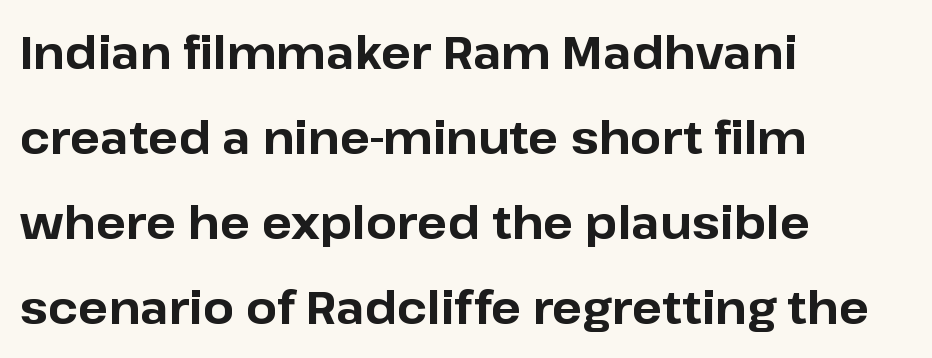
Q: Is the text bold? A: Yes.
Q: Is the text italic (slanted)? A: No, it is upright.
Q: Is the typeface a serif or a sans-serif typeface? A: Sans-serif.
Q: Is the text underlined? A: No.
Q: How is the paragraph aligned? A: Left-aligned.
Q: Is the spacing between letters normal or unusually wide? A: Normal.
Q: Width (condensed, normal, or wide)? A: Normal.
Q: Stroke contrast? A: Low.
Q: x-height? A: Medium.
Q: Monospaced? A: No.
